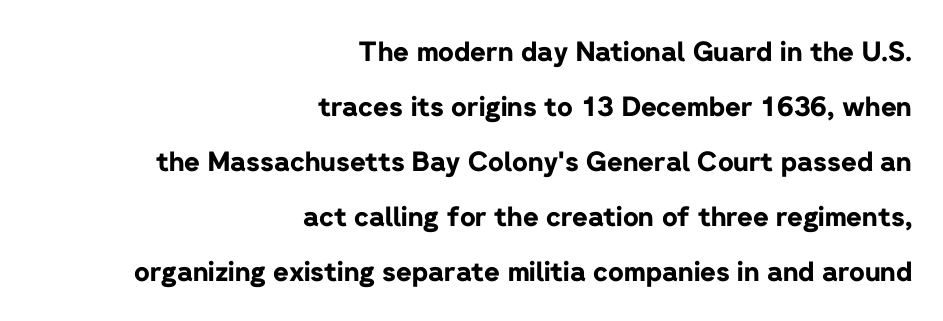
The lettering stays uniformly vertical, giving the passage a roman look. You could fit nearly another row in the gap between these rows. Layout note: lines flush right. The gaps between neighbouring characters are ordinary and unremarkable. The words here are not underlined. Typesetter's note: full bold, strokes at maximum text heaviness.
